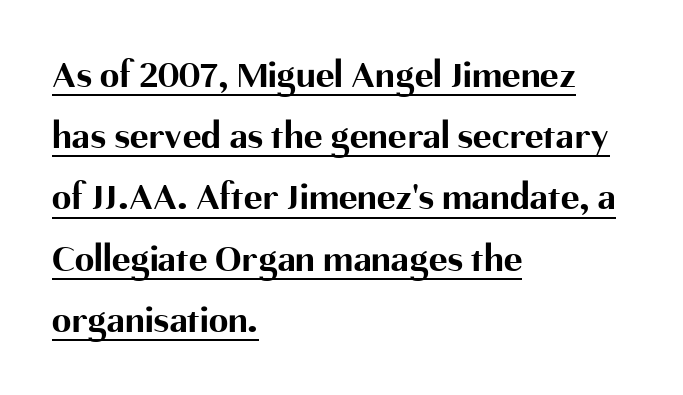
On the weight axis this lands at bold, roughly 700. Each line starts at the same left margin while the right side varies. The face used here is a sans, in the tradition of grotesques and geometrics. Honestly, the underline is the first thing you notice here. Honestly, the letter spacing is just normal — you wouldn't notice it.
